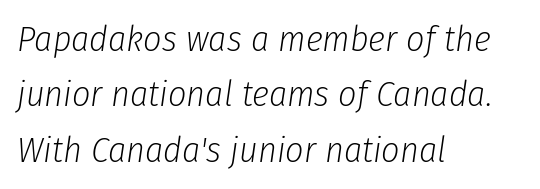
{"italic": "yes", "lean": "right", "slant_degrees": 8, "bold": "no", "weight": "light", "width": "condensed", "stroke_contrast": "low", "x_height": "medium", "monospaced": "no", "underline": "no", "align": "left", "line_spacing": "normal", "line_spacing_ratio": 1.54, "letter_spacing": "normal", "letter_spacing_em": 0.0, "glyph_px": 36}
